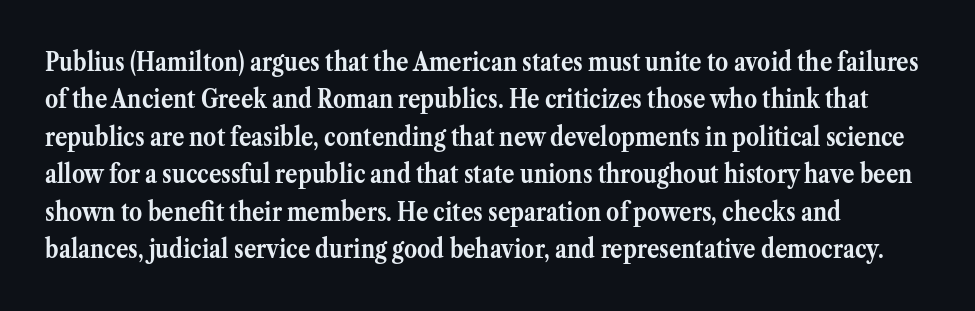
Q: Is the text bold? A: Yes.
Q: Is the text italic (slanted)? A: No, it is upright.
Q: Is the text underlined? A: No.
Q: How is the paragraph aligned? A: Left-aligned.
Q: Is the spacing between letters normal or unusually wide? A: Normal.
Q: Is the spacing between lines tight, normal or loose? A: Normal.
